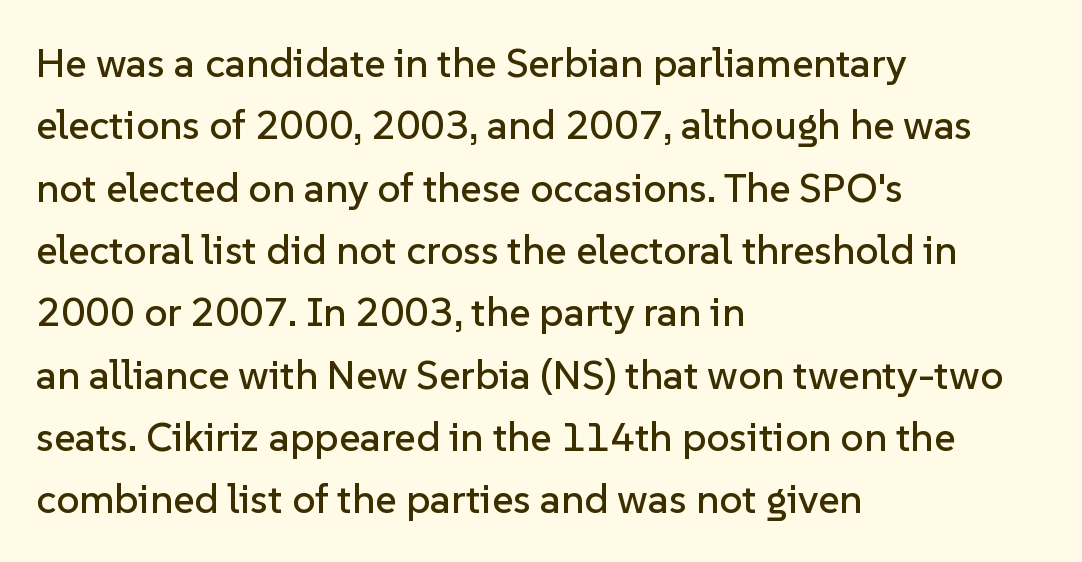
Q: Is the text italic (slanted)? A: No, it is upright.
Q: Is the typeface a serif or a sans-serif typeface? A: Sans-serif.
Q: Is the text underlined? A: No.
Q: How is the paragraph aligned? A: Left-aligned.
Q: Is the spacing between letters normal or unusually wide? A: Normal.
Q: Is the spacing between lines tight, normal or loose? A: Normal.
Q: Width (condensed, normal, or wide)? A: Normal.
Q: Stroke contrast? A: Low.
Q: x-height? A: Medium.
Q: Monospaced? A: No.
